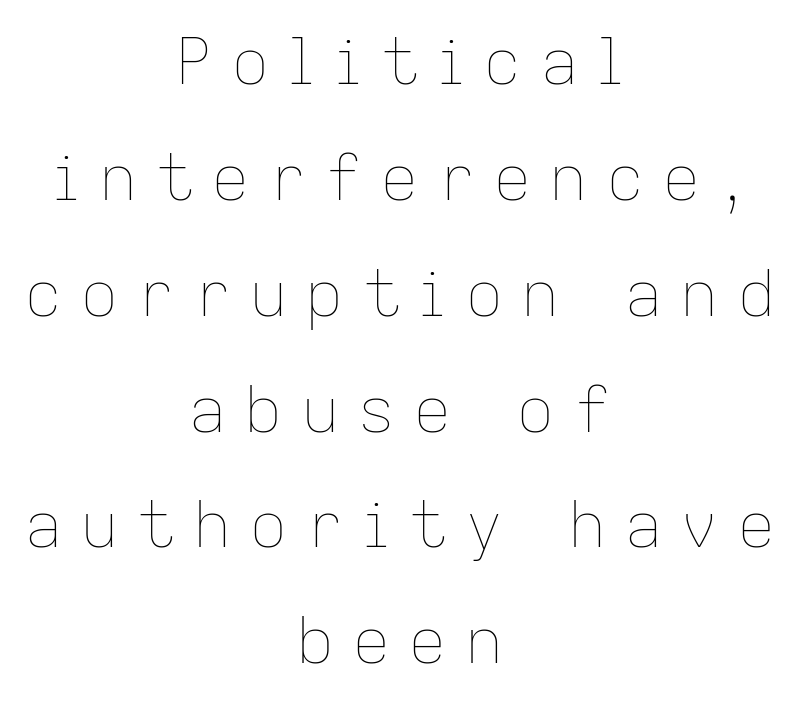
Q: Is the text bold? A: No.
Q: Is the text italic (slanted)? A: No, it is upright.
Q: Is the text underlined? A: No.
Q: How is the paragraph aligned? A: Centered.
Q: Is the spacing between letters normal or unusually wide? A: Unusually wide.
Q: Width (condensed, normal, or wide)? A: Normal.
Q: Stroke contrast? A: Low.
Q: x-height? A: Medium.
Q: Monospaced? A: No.
